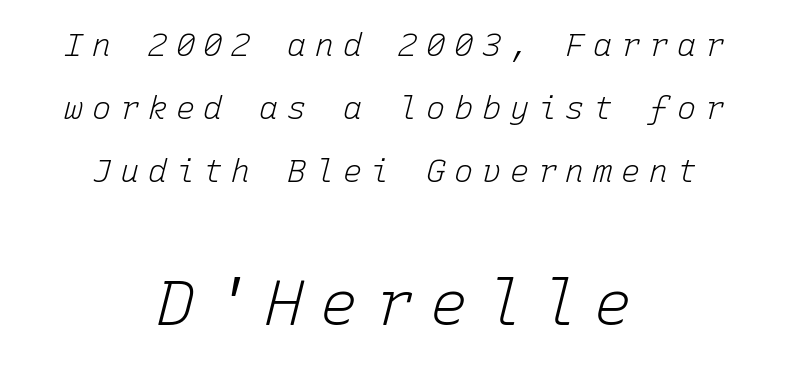
The image shows 63 px light type, italic (leaning right), monospaced; set centered, loose line spacing (1.97x), unusually wide letter spacing (+0.27 em), not underlined; the second (bottom) block is 1.97x larger; low stroke contrast and a medium x-height.
